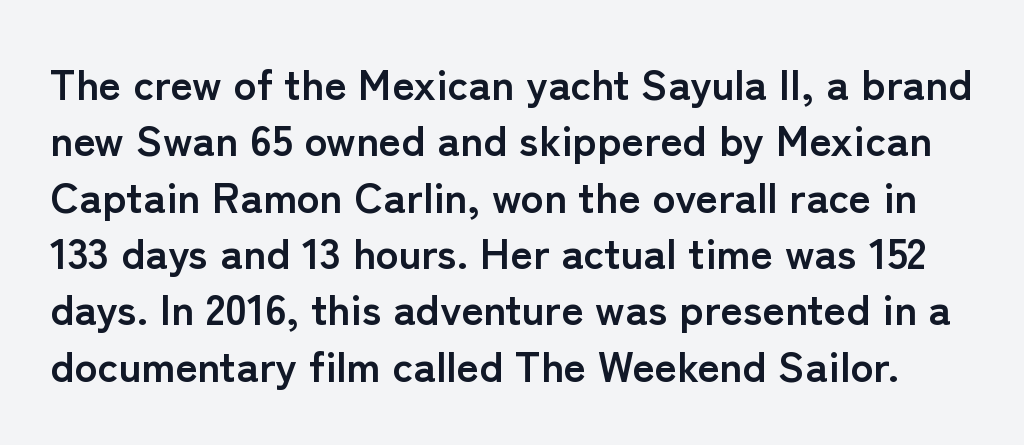
Q: Is the text bold? A: Yes.
Q: Is the text italic (slanted)? A: No, it is upright.
Q: Is the typeface a serif or a sans-serif typeface? A: Sans-serif.
Q: Is the text underlined? A: No.
Q: Is the spacing between letters normal or unusually wide? A: Normal.
Q: Is the spacing between lines tight, normal or loose? A: Normal.
Q: Width (condensed, normal, or wide)? A: Normal.
Q: Stroke contrast? A: Low.
Q: x-height? A: Medium.
Q: Monospaced? A: No.
